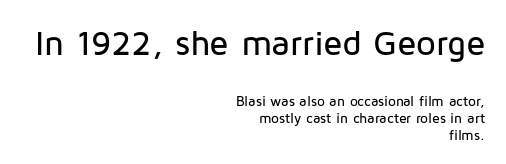
{"serif": "no", "italic": "no", "width": "normal", "stroke_contrast": "low", "x_height": "medium", "monospaced": "no", "underline": "no", "align": "right", "line_spacing_ratio": 1.22, "letter_spacing": "normal", "letter_spacing_em": 0.0, "larger_block": "first", "size_ratio": 2.5, "glyph_px": 35}
